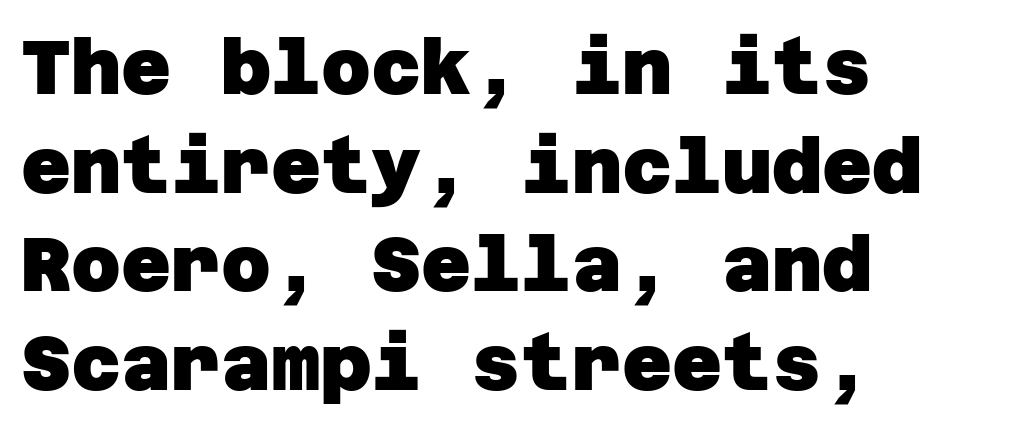
Q: Is the text bold? A: Yes.
Q: Is the typeface a serif or a sans-serif typeface? A: Sans-serif.
Q: Is the text underlined? A: No.
Q: How is the paragraph aligned? A: Left-aligned.
Q: Is the spacing between letters normal or unusually wide? A: Normal.
Q: Is the spacing between lines tight, normal or loose? A: Normal.
Q: Width (condensed, normal, or wide)? A: Normal.
Q: Stroke contrast? A: Low.
Q: x-height? A: Large.
